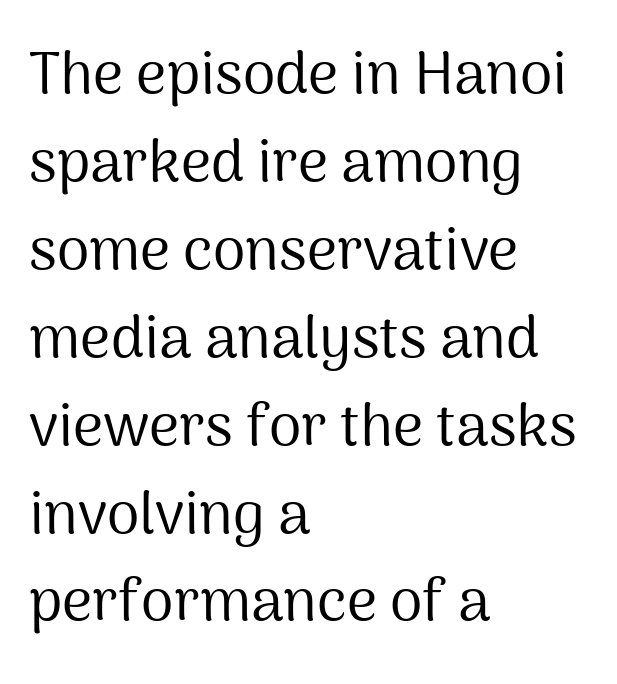
Q: Is the text bold? A: No.
Q: Is the text italic (slanted)? A: No, it is upright.
Q: Is the typeface a serif or a sans-serif typeface? A: Sans-serif.
Q: Is the text underlined? A: No.
Q: How is the paragraph aligned? A: Left-aligned.
Q: Is the spacing between letters normal or unusually wide? A: Normal.
Q: Is the spacing between lines tight, normal or loose? A: Normal.
Q: Width (condensed, normal, or wide)? A: Normal.
Q: Stroke contrast? A: Medium.
Q: x-height? A: Medium.
Q: Monospaced? A: No.
